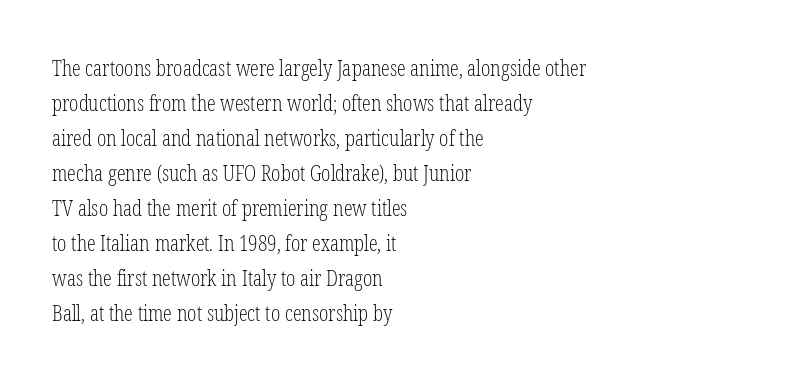
The image shows 22 px text type, upright; set left-aligned, normal line spacing (1.59x), normal letter spacing, not underlined.
